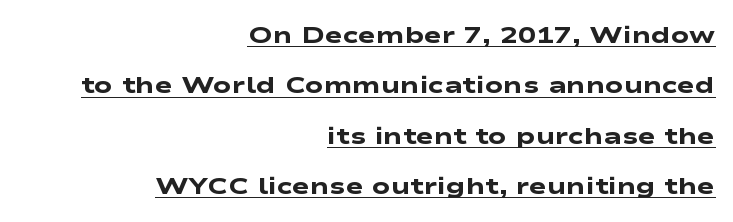
{"bold": "yes", "underline": "yes", "align": "right", "line_spacing": "loose", "line_spacing_ratio": 2.1, "letter_spacing": "normal", "letter_spacing_em": 0.0, "glyph_px": 24}
